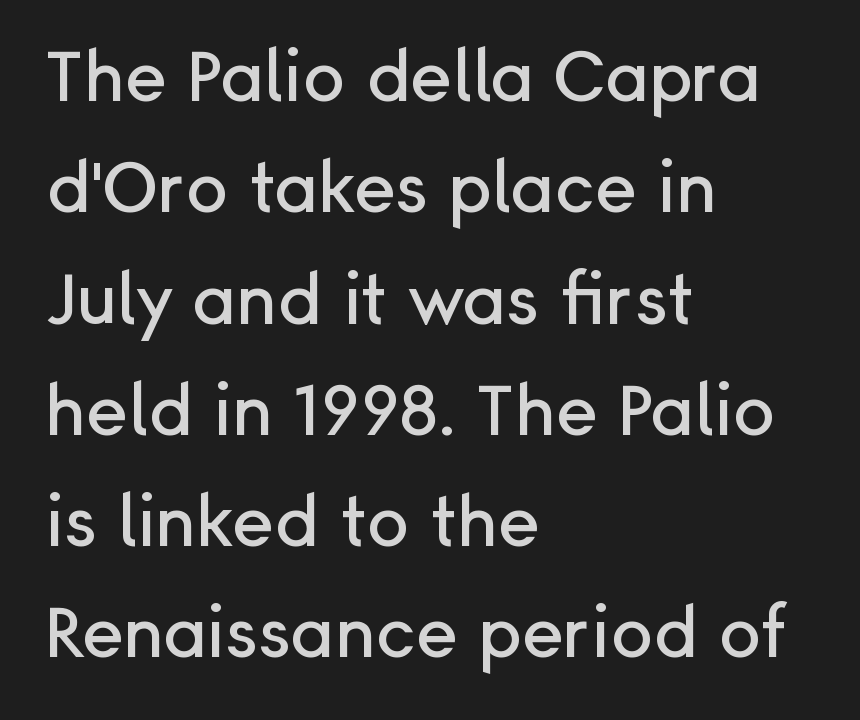
The image shows 70 px sans-serif type, upright; set left-aligned, normal line spacing (1.59x), normal letter spacing, not underlined; low stroke contrast and a medium x-height.
